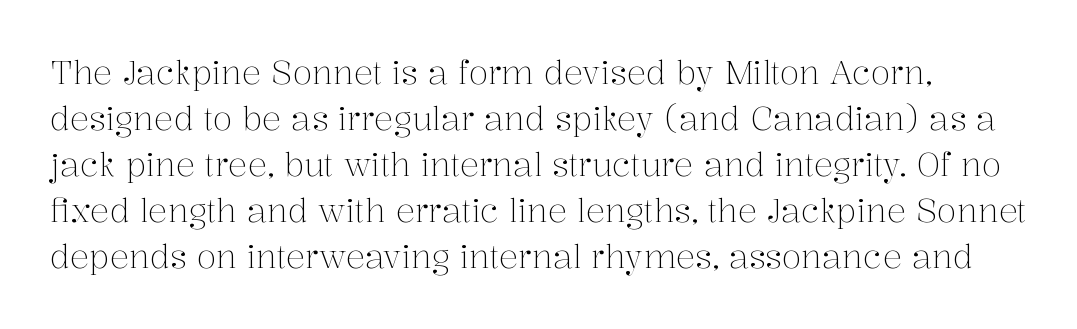
{"serif": "yes", "italic": "no", "bold": "no", "weight": "light", "width": "normal", "stroke_contrast": "medium", "x_height": "medium", "monospaced": "no", "underline": "no", "line_spacing": "normal", "line_spacing_ratio": 1.44, "letter_spacing": "normal", "letter_spacing_em": 0.0, "glyph_px": 32}
